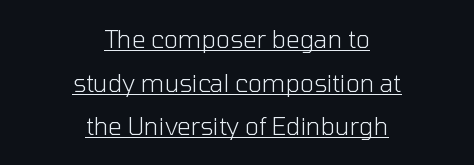
{"italic": "no", "bold": "no", "underline": "yes", "align": "center", "line_spacing_ratio": 1.82, "letter_spacing": "normal", "letter_spacing_em": 0.0, "glyph_px": 24}
